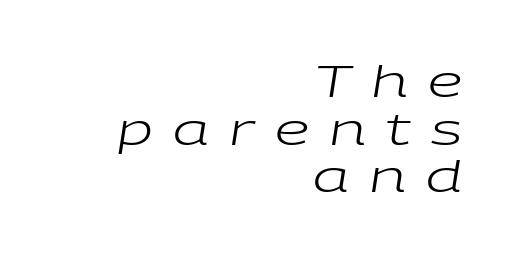
Observe the wide spacing: letters keep a clear distance from each other. Is there much room between lines? No — they nearly touch. Ink coverage per letter is moderate at most. Leftover space on each line is placed entirely before the opening word.
